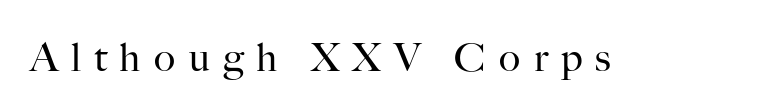
{"serif": "yes", "italic": "no", "bold": "no", "weight": "regular", "width": "normal", "stroke_contrast": "high", "x_height": "small", "monospaced": "no", "underline": "no", "letter_spacing": "wide", "letter_spacing_em": 0.32, "glyph_px": 40}
